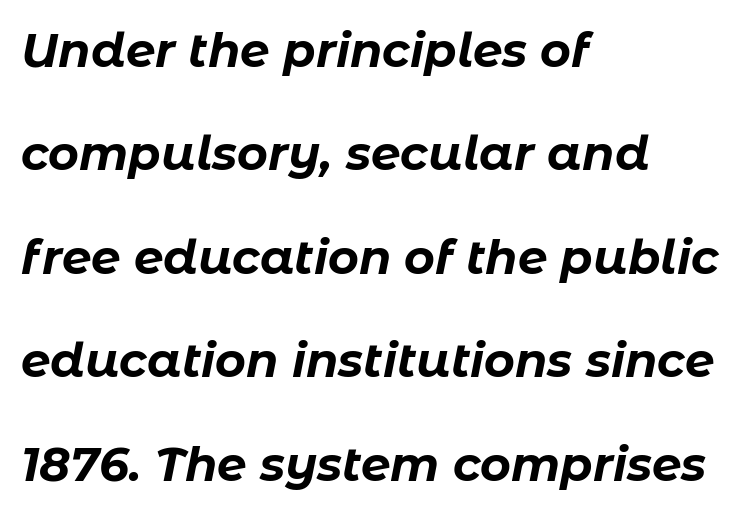
Q: Is the text bold? A: Yes.
Q: Is the text italic (slanted)? A: Yes, it leans right by about 11 degrees.
Q: Is the text underlined? A: No.
Q: How is the paragraph aligned? A: Left-aligned.
Q: Is the spacing between letters normal or unusually wide? A: Normal.
Q: Is the spacing between lines tight, normal or loose? A: Loose.
Q: Width (condensed, normal, or wide)? A: Normal.
Q: Stroke contrast? A: Low.
Q: x-height? A: Medium.
Q: Monospaced? A: No.
